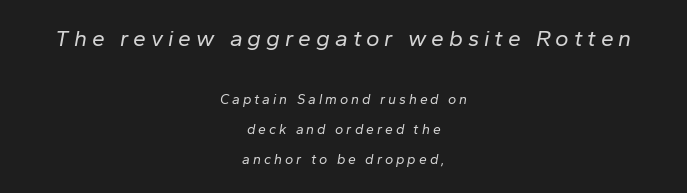
If you measured baseline to baseline, you'd find a long distance. Notice how the passage keeps no hard edge, just a central spine. Short note: letters widely spaced. Slant detected: the letters are inclined. Character size in the leading block exceeds that of the trailing block.
